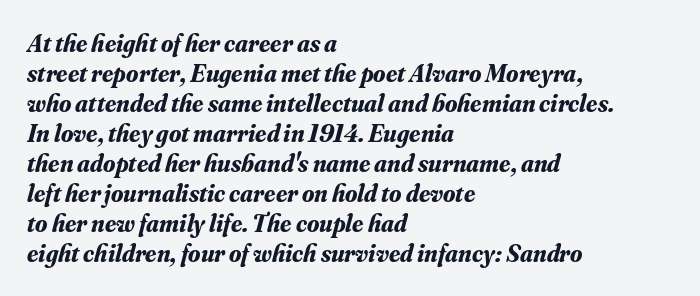
The image shows 25 px bold type, italic (leaning right); set left-aligned, line spacing 1.2x, normal letter spacing, not underlined.
